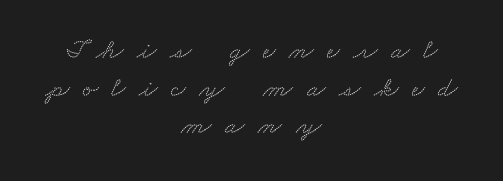
{"serif": "yes", "width": "wide", "stroke_contrast": "low", "x_height": "small", "monospaced": "no", "underline": "no", "align": "center", "line_spacing": "normal", "line_spacing_ratio": 1.34, "letter_spacing": "wide", "letter_spacing_em": 0.48, "glyph_px": 28}
